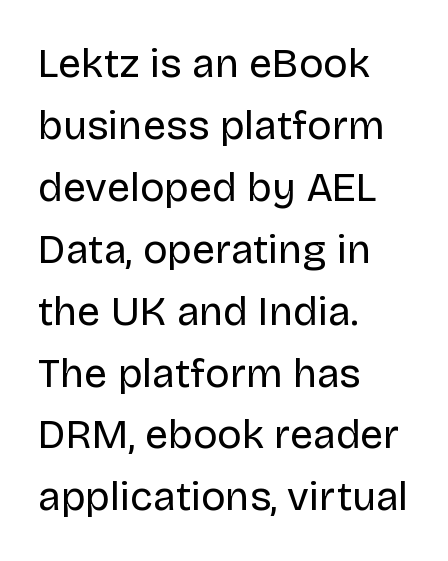
{"serif": "no", "italic": "no", "bold": "no", "weight": "regular", "width": "normal", "stroke_contrast": "low", "x_height": "large", "monospaced": "no", "underline": "no", "align": "left", "line_spacing": "normal", "line_spacing_ratio": 1.51, "letter_spacing": "normal", "letter_spacing_em": 0.0, "glyph_px": 41}
